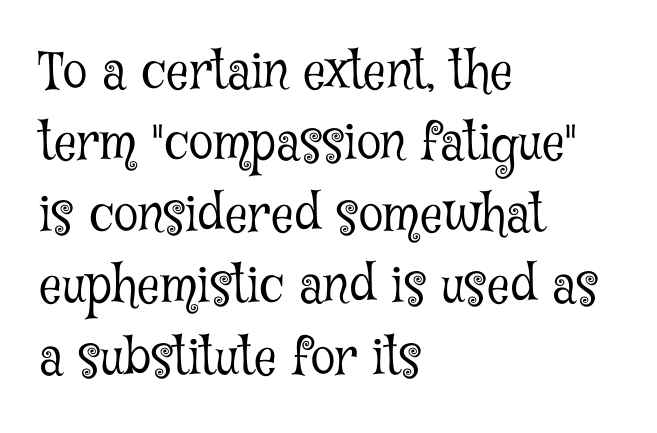
The image shows 50 px light, condensed serif type, upright; set left-aligned, normal line spacing (1.43x), normal letter spacing, not underlined; low stroke contrast and a medium x-height.
